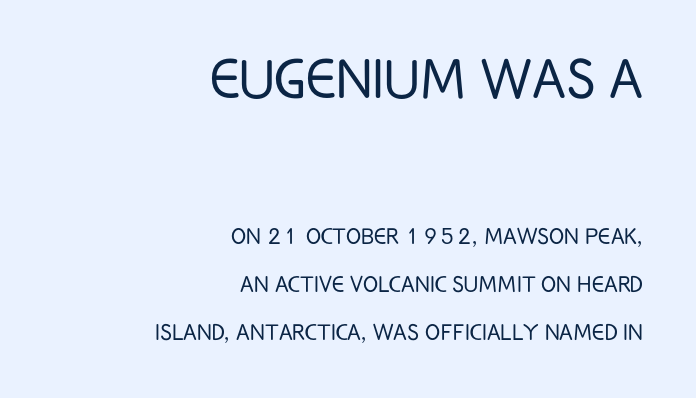
Horizontal bands of white between lines are of average thickness. Caption: multi-line text, flush right, ragged left. This sample has the flowing, uneven cadence of proportional lettering. Any mark beneath the type? The region is blank. There is no visible air inserted between adjacent glyphs. The letters stand straight up with perfectly vertical stems.
